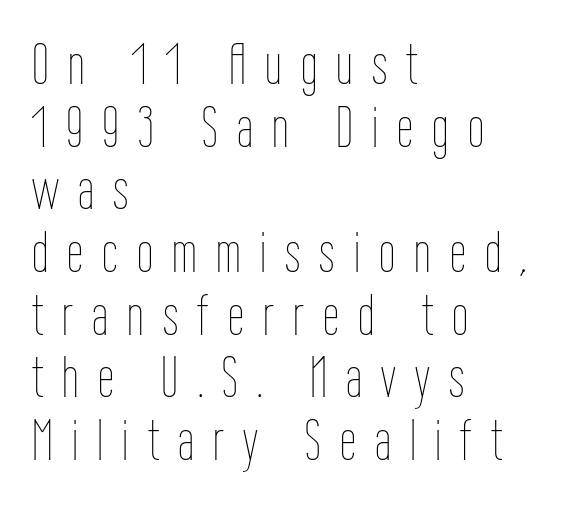
{"italic": "no", "bold": "no", "weight": "thin", "width": "condensed", "stroke_contrast": "low", "x_height": "medium", "monospaced": "no", "underline": "no", "align": "left", "line_spacing": "tight", "line_spacing_ratio": 1.08, "letter_spacing": "wide", "letter_spacing_em": 0.33, "glyph_px": 58}
